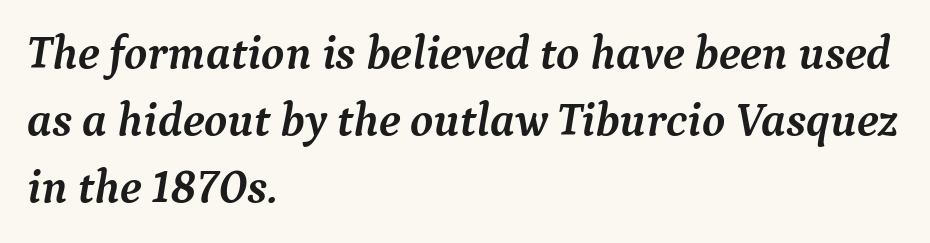
Weight: bold. The specimen reads as italic at a glance. How would I describe the line gaps? Plain and ordinary. Stroke terminals: seriffed. Character widths vary here, with narrow letters taking less room than wide ones.
